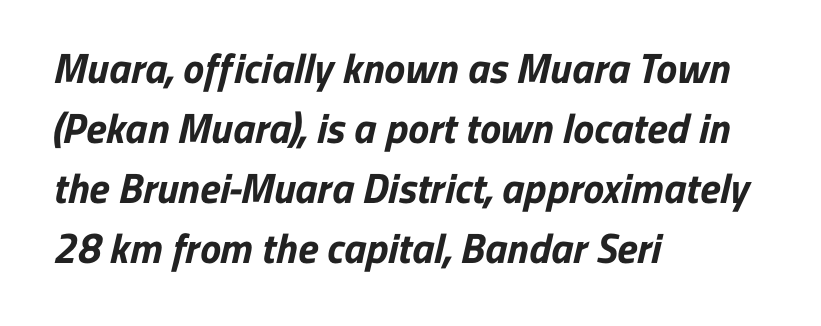
The image shows 42 px bold sans-serif type; set left-aligned, normal line spacing (1.43x), normal letter spacing, not underlined; low stroke contrast and a medium x-height.
